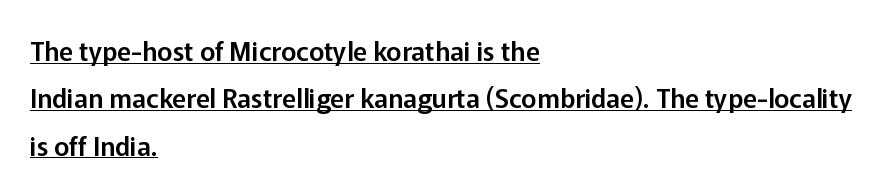
{"italic": "no", "underline": "yes", "align": "left", "line_spacing_ratio": 1.82, "letter_spacing": "normal", "letter_spacing_em": 0.0, "glyph_px": 26}
